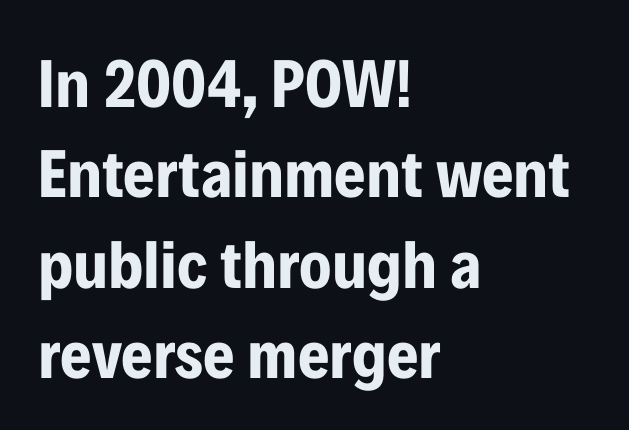
{"serif": "no", "italic": "no", "bold": "yes", "weight": "bold", "width": "condensed", "stroke_contrast": "low", "x_height": "medium", "monospaced": "no", "underline": "no", "align": "left", "line_spacing": "normal", "line_spacing_ratio": 1.33, "letter_spacing": "normal", "letter_spacing_em": 0.0, "glyph_px": 68}
